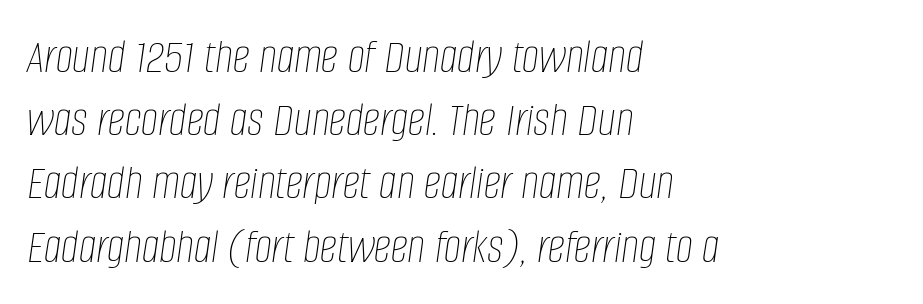
The image shows 49 px thin, condensed type, italic (leaning right); set left-aligned, normal line spacing (1.29x), normal letter spacing, not underlined; low stroke contrast and a large x-height.
